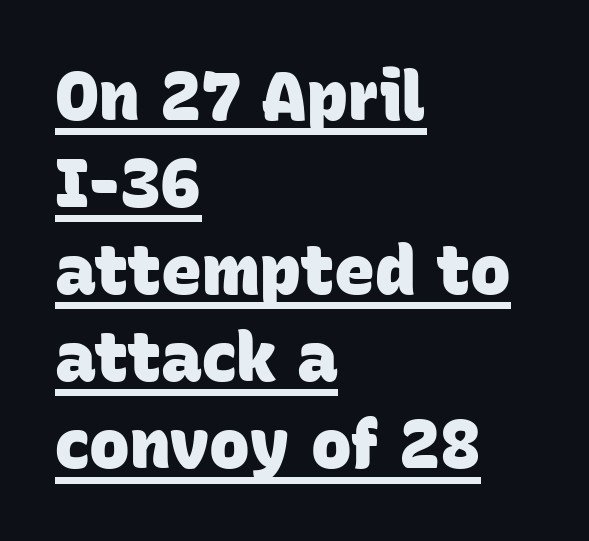
{"serif": "no", "bold": "yes", "weight": "heavy", "width": "normal", "stroke_contrast": "low", "x_height": "large", "monospaced": "no", "underline": "yes", "align": "left", "line_spacing": "normal", "line_spacing_ratio": 1.28, "letter_spacing": "normal", "letter_spacing_em": 0.0, "glyph_px": 68}
